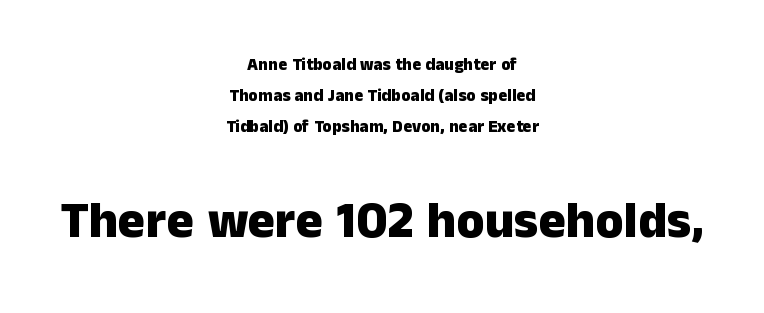
{"serif": "no", "italic": "no", "bold": "yes", "weight": "heavy", "width": "normal", "stroke_contrast": "low", "x_height": "medium", "monospaced": "no", "underline": "no", "align": "center", "line_spacing_ratio": 1.81, "letter_spacing": "normal", "letter_spacing_em": 0.0, "larger_block": "second", "size_ratio": 3.0, "glyph_px": 51}
